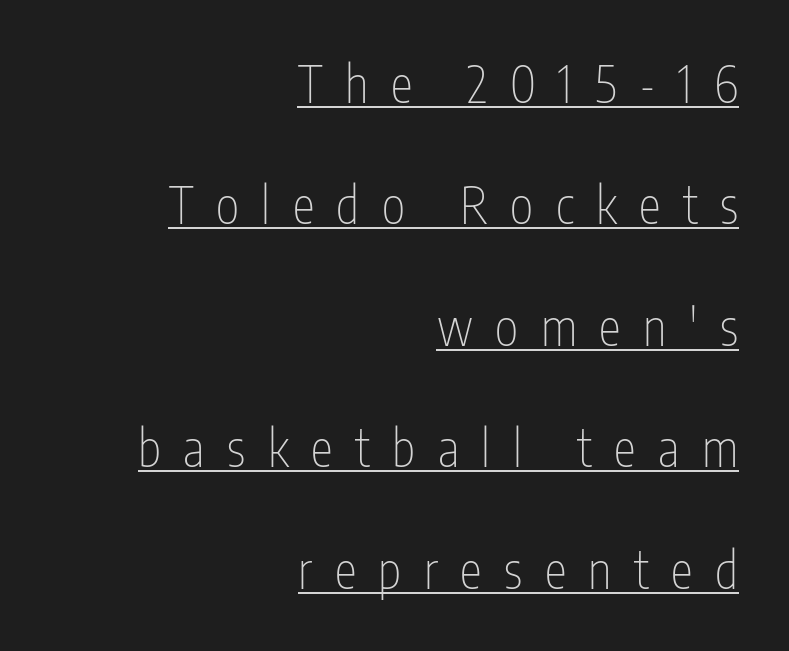
{"serif": "no", "italic": "no", "bold": "no", "weight": "thin", "width": "condensed", "stroke_contrast": "low", "x_height": "medium", "monospaced": "no", "underline": "yes", "align": "right", "line_spacing": "loose", "line_spacing_ratio": 2.43, "letter_spacing": "wide", "letter_spacing_em": 0.45, "glyph_px": 50}
